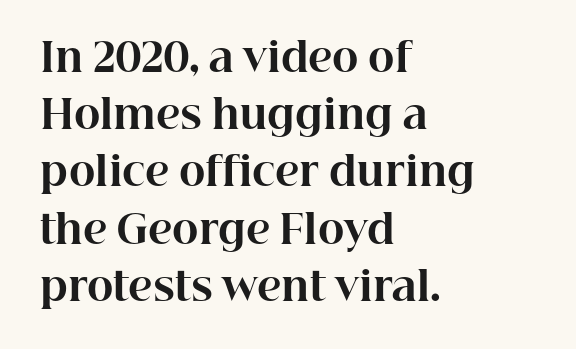
{"serif": "yes", "italic": "no", "bold": "yes", "weight": "bold", "width": "normal", "stroke_contrast": "high", "x_height": "medium", "monospaced": "no", "underline": "no", "align": "left", "line_spacing": "normal", "line_spacing_ratio": 1.43, "letter_spacing": "normal", "letter_spacing_em": 0.0, "glyph_px": 40}
